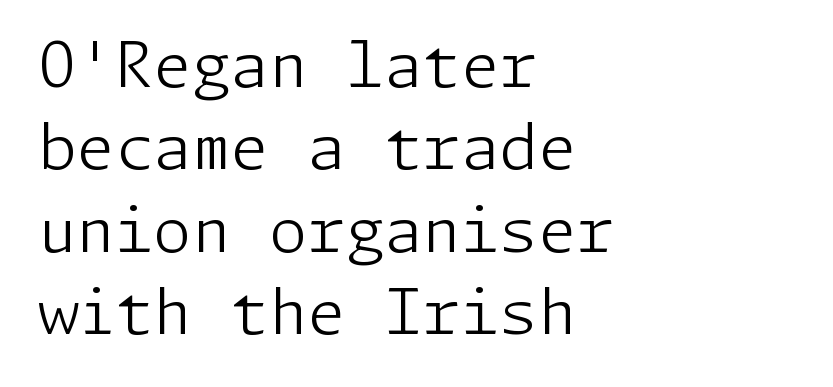
Q: Is the text bold? A: No.
Q: Is the text italic (slanted)? A: No, it is upright.
Q: Is the typeface a serif or a sans-serif typeface? A: Sans-serif.
Q: Is the text underlined? A: No.
Q: How is the paragraph aligned? A: Left-aligned.
Q: Is the spacing between letters normal or unusually wide? A: Normal.
Q: Is the spacing between lines tight, normal or loose? A: Normal.
Q: Width (condensed, normal, or wide)? A: Normal.
Q: Stroke contrast? A: Low.
Q: x-height? A: Medium.
